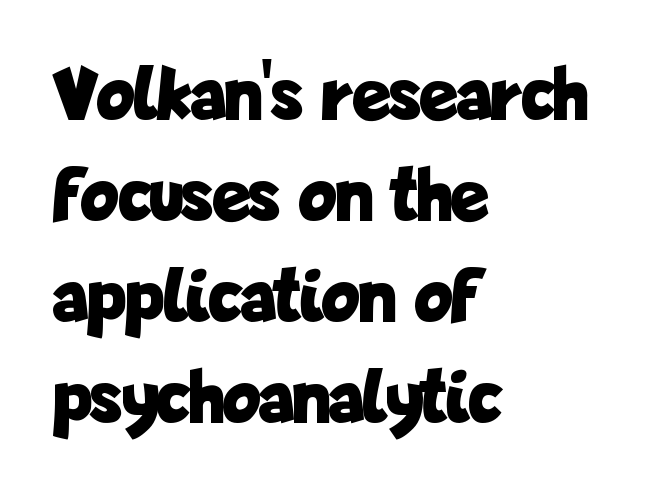
The image shows 79 px bold, condensed sans-serif type, upright; set left-aligned, normal line spacing (1.28x), normal letter spacing, not underlined; low stroke contrast and a medium x-height.
